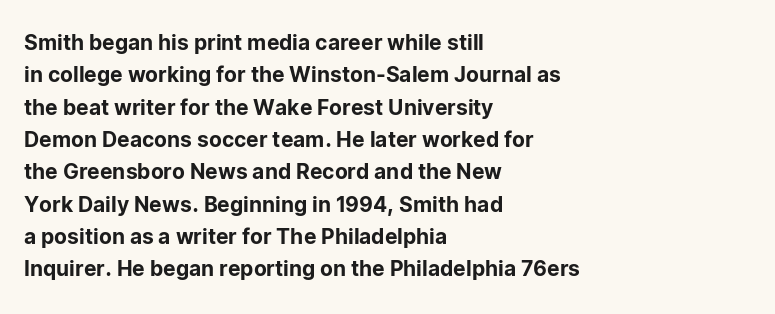
Q: Is the text italic (slanted)? A: No, it is upright.
Q: Is the text underlined? A: No.
Q: How is the paragraph aligned? A: Left-aligned.
Q: Is the spacing between letters normal or unusually wide? A: Normal.
Q: Is the spacing between lines tight, normal or loose? A: Normal.
